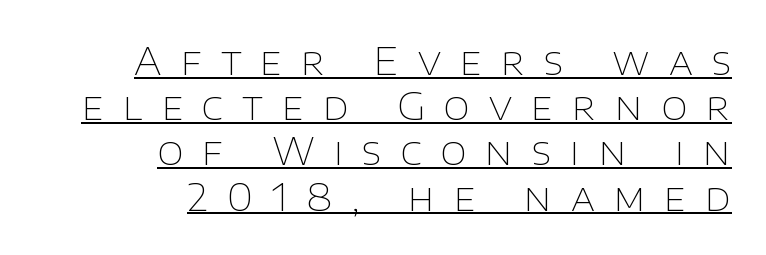
The image shows 38 px thin sans-serif type, upright; set right-aligned, line spacing 1.19x, unusually wide letter spacing (+0.5 em), underlined; low stroke contrast and a large x-height.
